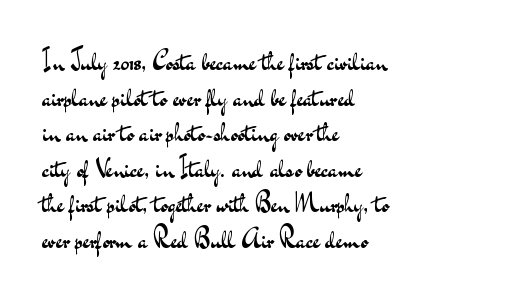
The line texture is even and compact thanks to regular tracking. Honestly, the row spacing looks completely unremarkable. Every row of glyphs begins at an identical x-position on the left. Stroke thickness stays within the range of a standard reading face or lighter. Unmarked baselines from the first word to the last.
